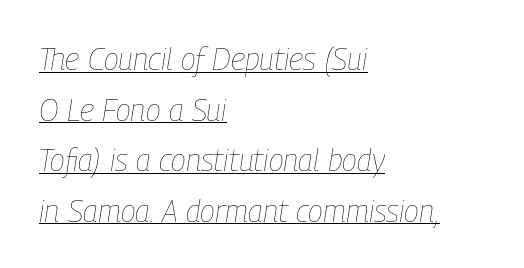
The image shows 31 px thin, condensed type, italic (leaning right); set left-aligned, normal line spacing (1.63x), normal letter spacing, underlined; low stroke contrast and a medium x-height.
